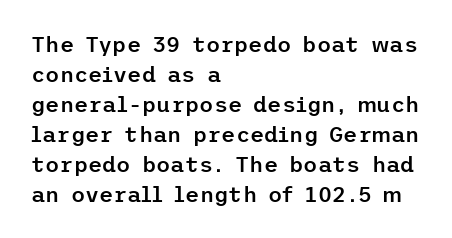
{"italic": "no", "bold": "semi", "underline": "no", "align": "left", "line_spacing": "normal", "line_spacing_ratio": 1.36, "letter_spacing": "normal", "letter_spacing_em": 0.0, "glyph_px": 22}
